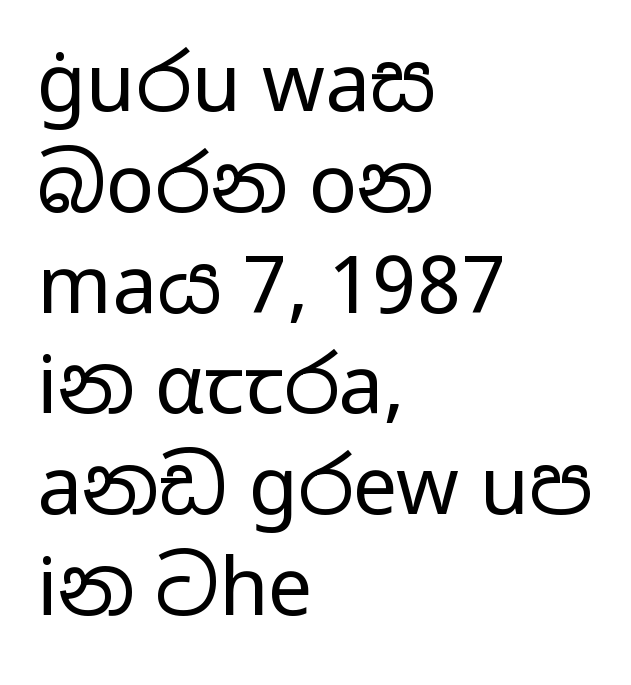
The image shows 80 px regular-weight, wide sans-serif type, upright; set left-aligned, normal line spacing (1.26x), normal letter spacing, not underlined; low stroke contrast and a medium x-height.
